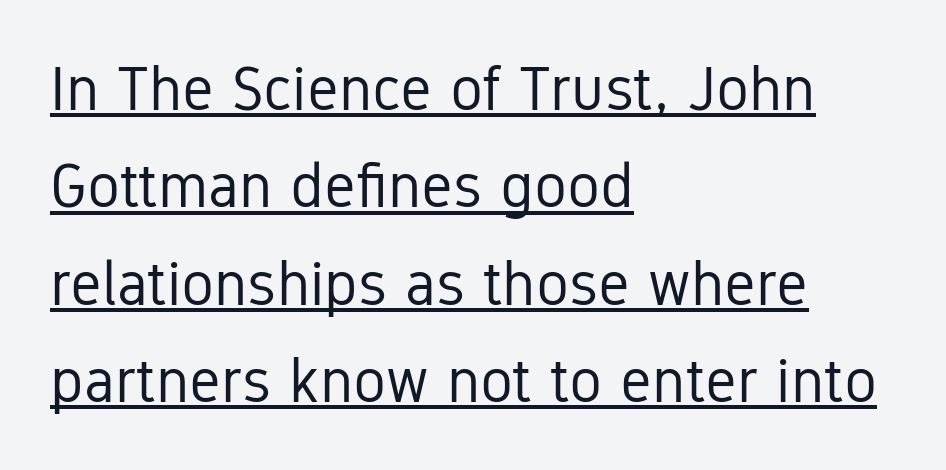
Q: Is the text bold? A: No.
Q: Is the text italic (slanted)? A: No, it is upright.
Q: Is the typeface a serif or a sans-serif typeface? A: Sans-serif.
Q: Is the text underlined? A: Yes.
Q: How is the paragraph aligned? A: Left-aligned.
Q: Is the spacing between letters normal or unusually wide? A: Normal.
Q: Is the spacing between lines tight, normal or loose? A: Normal.
Q: Width (condensed, normal, or wide)? A: Condensed.
Q: Stroke contrast? A: Low.
Q: x-height? A: Medium.
Q: Monospaced? A: No.
